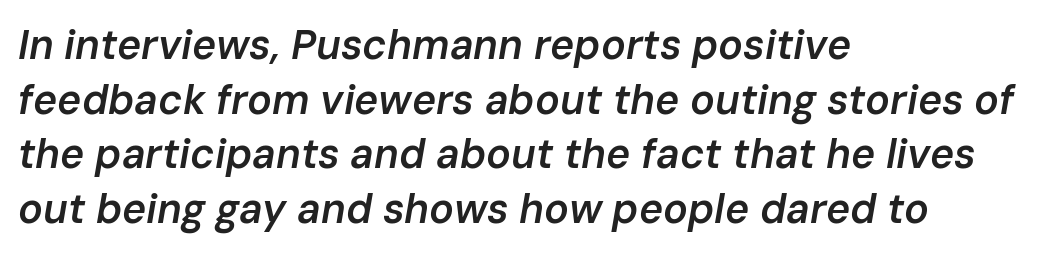
{"italic": "yes", "lean": "right", "slant_degrees": 10, "bold": "semi", "weight": "semibold", "width": "normal", "stroke_contrast": "low", "x_height": "medium", "monospaced": "no", "underline": "no", "align": "left", "line_spacing": "normal", "line_spacing_ratio": 1.33, "letter_spacing": "normal", "letter_spacing_em": 0.0, "glyph_px": 41}
